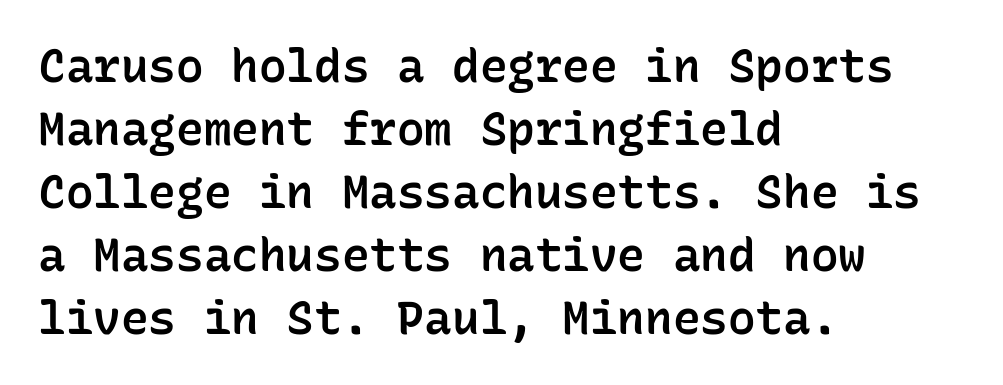
Summary of vertical rhythm: regular, with standard interline spacing. Upright lettering throughout. Monospaced: the letters line up in strict vertical columns. Does the copy run flush right? No — it runs flush left.
